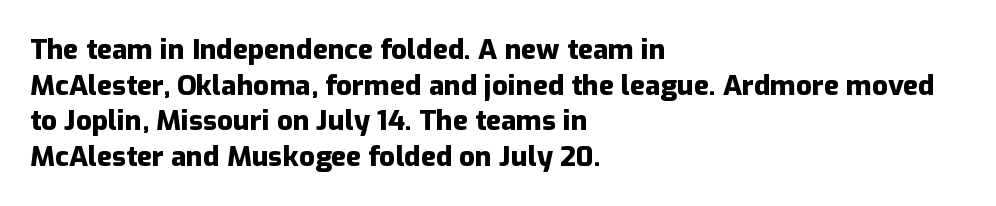
{"serif": "no", "italic": "no", "bold": "yes", "weight": "heavy", "width": "normal", "stroke_contrast": "low", "x_height": "medium", "monospaced": "no", "underline": "no", "align": "left", "line_spacing": "normal", "line_spacing_ratio": 1.27, "letter_spacing": "normal", "letter_spacing_em": 0.0, "glyph_px": 28}
